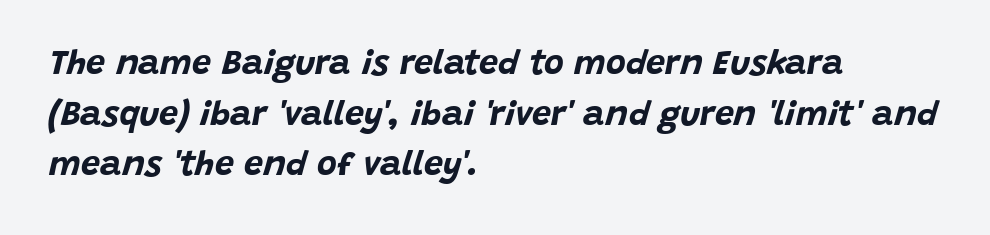
{"italic": "yes", "lean": "right", "slant_degrees": 15, "bold": "yes", "weight": "bold", "width": "normal", "stroke_contrast": "low", "x_height": "large", "monospaced": "no", "underline": "no", "align": "left", "line_spacing": "normal", "line_spacing_ratio": 1.49, "letter_spacing": "normal", "letter_spacing_em": 0.0, "glyph_px": 34}
